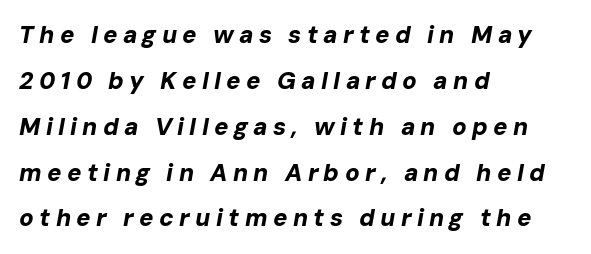
What weight is shown? A full bold with thick strokes. Compared with typical body copy, the letter spacing here is much looser. The zone under the glyphs is completely vacant. The lines are quadded left. The lines are spread far apart with generous leading.
